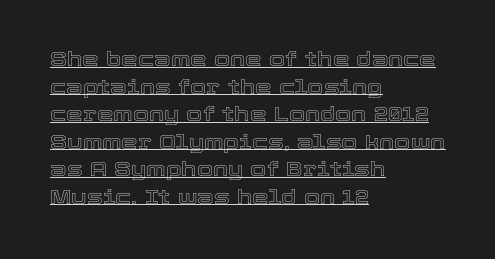
{"italic": "no", "underline": "yes", "align": "left", "line_spacing": "normal", "line_spacing_ratio": 1.31, "letter_spacing": "normal", "letter_spacing_em": 0.0, "glyph_px": 21}
